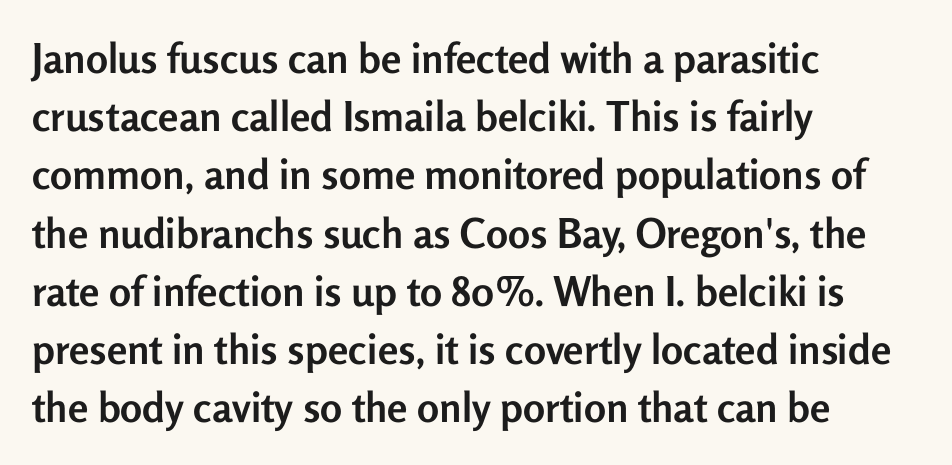
The glyphs are unaccompanied by any horizontal stroke below them. Evenly set lines give the paragraph a standard silhouette. Line beginnings align vertically; line endings do not. A full-strength bold gives these letters their thick strokes. Every character sits straight up, as roman type does.
